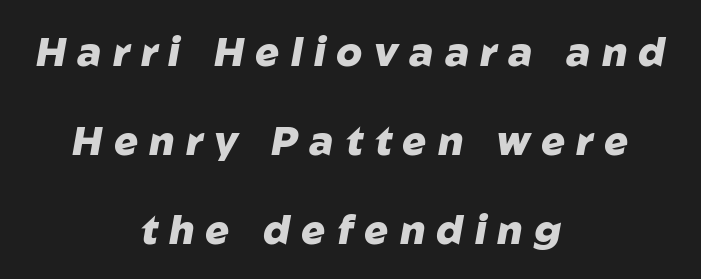
{"italic": "yes", "lean": "right", "slant_degrees": 10, "bold": "yes", "weight": "heavy", "width": "normal", "stroke_contrast": "low", "x_height": "medium", "monospaced": "no", "underline": "no", "align": "center", "line_spacing": "loose", "line_spacing_ratio": 2.22, "letter_spacing": "wide", "letter_spacing_em": 0.28, "glyph_px": 40}
